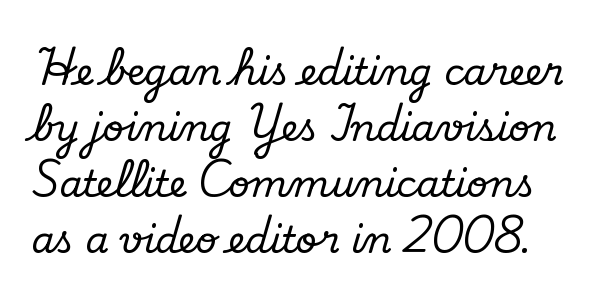
Q: Is the text italic (slanted)? A: Yes.
Q: Is the typeface a serif or a sans-serif typeface? A: Serif.
Q: Is the text underlined? A: No.
Q: Is the spacing between letters normal or unusually wide? A: Normal.
Q: Is the spacing between lines tight, normal or loose? A: Normal.
Q: Width (condensed, normal, or wide)? A: Normal.
Q: Stroke contrast? A: Low.
Q: x-height? A: Small.
Q: Monospaced? A: No.
